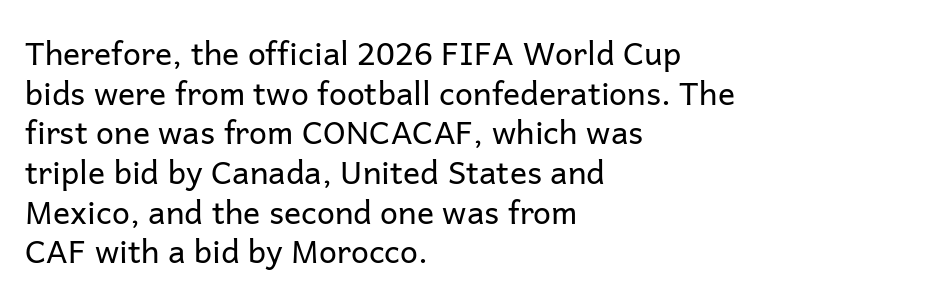
The image shows 32 px regular-weight sans-serif type, upright; set left-aligned, line spacing 1.24x, normal letter spacing, not underlined; low stroke contrast and a medium x-height.
